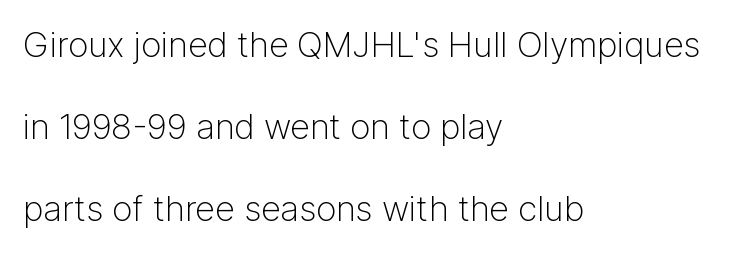
The image shows 35 px light sans-serif type, upright; set left-aligned, loose line spacing (2.35x), normal letter spacing, not underlined; low stroke contrast and a medium x-height.
